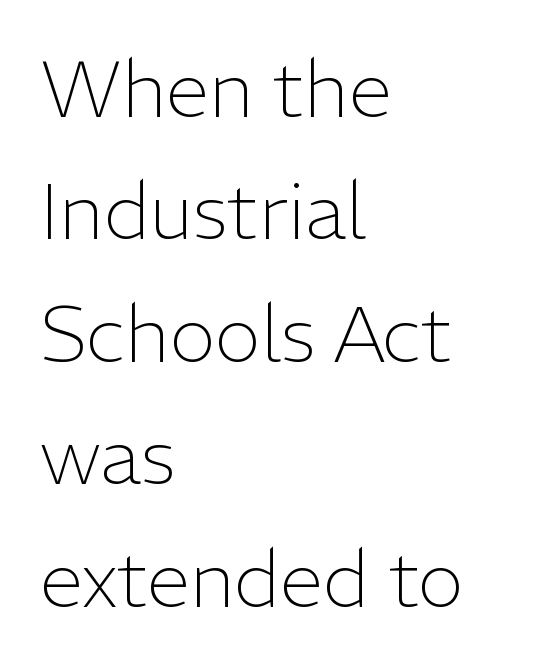
No letter is thick-stroked: the sample isn't bold. Spacing verdict: proportional, widths tailored to each character. The ragged edge is on the right, which tells us the setting is flush left. The rendering keeps characters at their native spacing. Serif or sans? Sans — the stroke terminals are bare. Notice how the stems are strictly vertical — no italics here.
